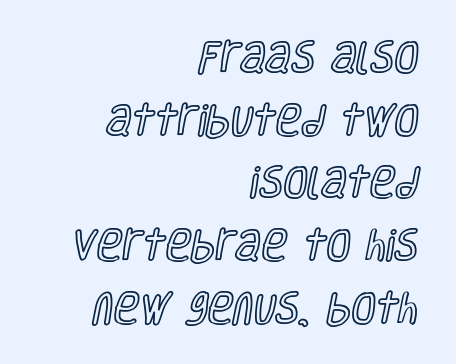
How are the letters spaced? Ordinarily, with no added tracking. All the whitespace from short lines collects on the left. A typesetter would call this proportional, since set widths differ per character.
